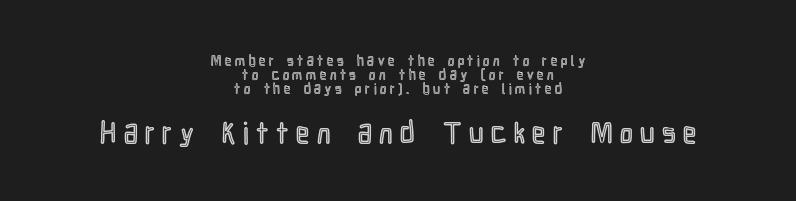
{"italic": "no", "width": "condensed", "x_height": "medium", "monospaced": "no", "underline": "no", "align": "center", "line_spacing": "tight", "line_spacing_ratio": 0.99, "letter_spacing": "wide", "letter_spacing_em": 0.26, "larger_block": "second", "size_ratio": 2.07, "glyph_px": 29}
